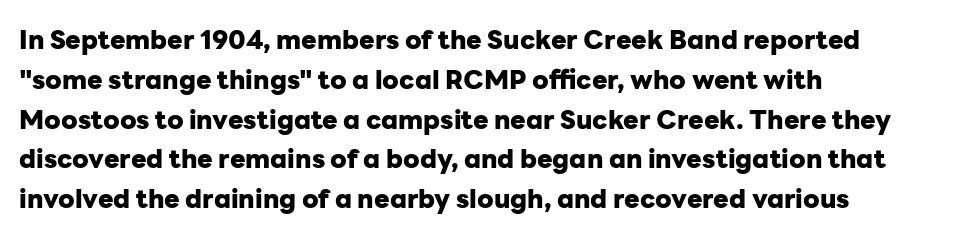
Q: Is the text bold? A: Yes.
Q: Is the text italic (slanted)? A: No, it is upright.
Q: Is the text underlined? A: No.
Q: How is the paragraph aligned? A: Left-aligned.
Q: Is the spacing between letters normal or unusually wide? A: Normal.
Q: Is the spacing between lines tight, normal or loose? A: Normal.
